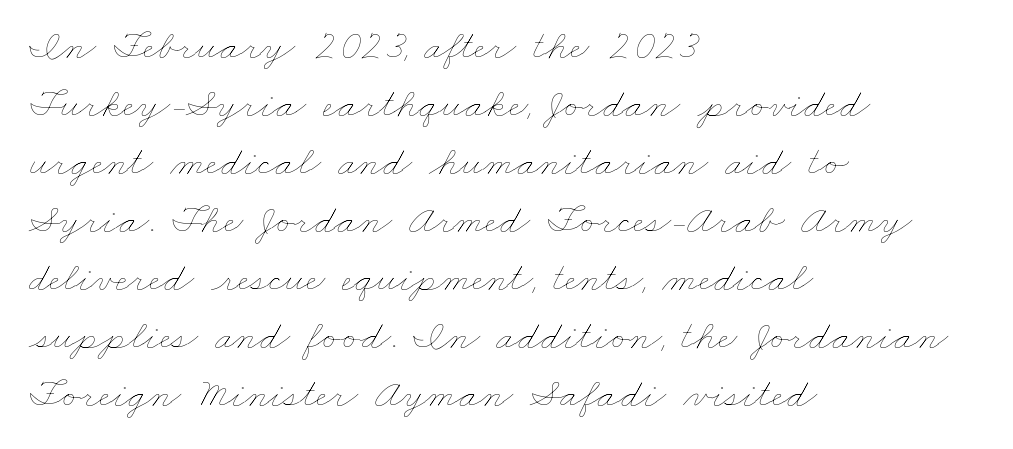
Q: Is the text bold? A: No.
Q: Is the text underlined? A: No.
Q: How is the paragraph aligned? A: Left-aligned.
Q: Is the spacing between letters normal or unusually wide? A: Normal.
Q: Is the spacing between lines tight, normal or loose? A: Normal.
Q: Width (condensed, normal, or wide)? A: Wide.
Q: Stroke contrast? A: Low.
Q: x-height? A: Small.
Q: Monospaced? A: No.
